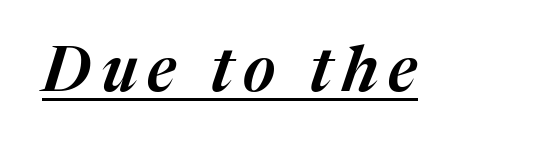
Q: Is the text italic (slanted)? A: Yes, it leans right by about 17 degrees.
Q: Is the text underlined? A: Yes.
Q: Width (condensed, normal, or wide)? A: Normal.
Q: Stroke contrast? A: Medium.
Q: x-height? A: Medium.
Q: Monospaced? A: No.
